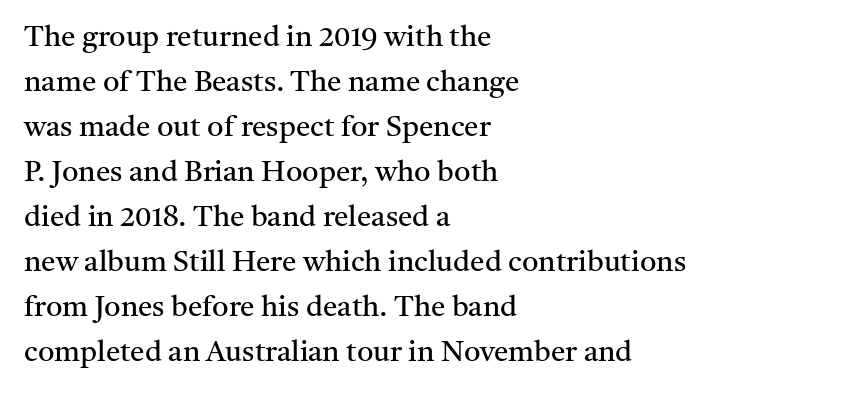
The image shows 29 px regular-weight serif type, upright; set left-aligned, normal line spacing (1.55x), normal letter spacing, not underlined; medium stroke contrast and a medium x-height.
